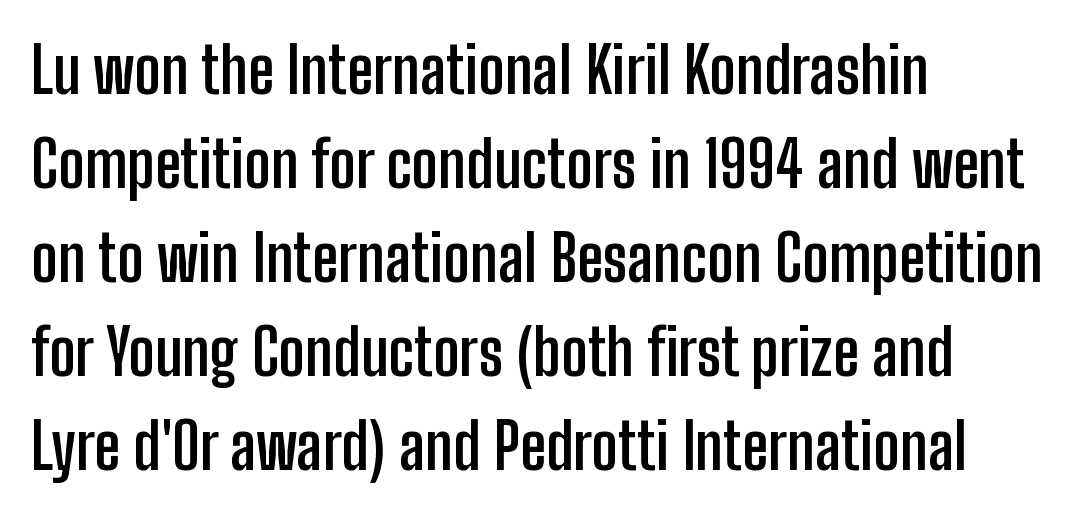
Character widths vary here, with narrow letters taking less room than wide ones. The tracking reads as untouched default to a designer's eye. Each new line begins a customary step beneath the previous one. This rendering features lettering with no underline.
